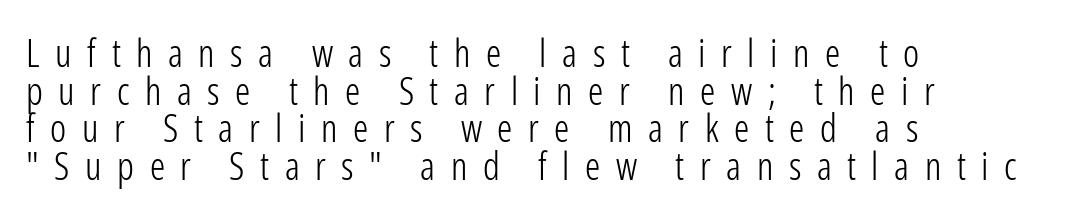
{"serif": "no", "italic": "no", "bold": "no", "weight": "light", "width": "condensed", "stroke_contrast": "low", "x_height": "medium", "monospaced": "no", "underline": "no", "align": "left", "line_spacing": "tight", "line_spacing_ratio": 0.99, "letter_spacing": "wide", "letter_spacing_em": 0.41, "glyph_px": 38}
